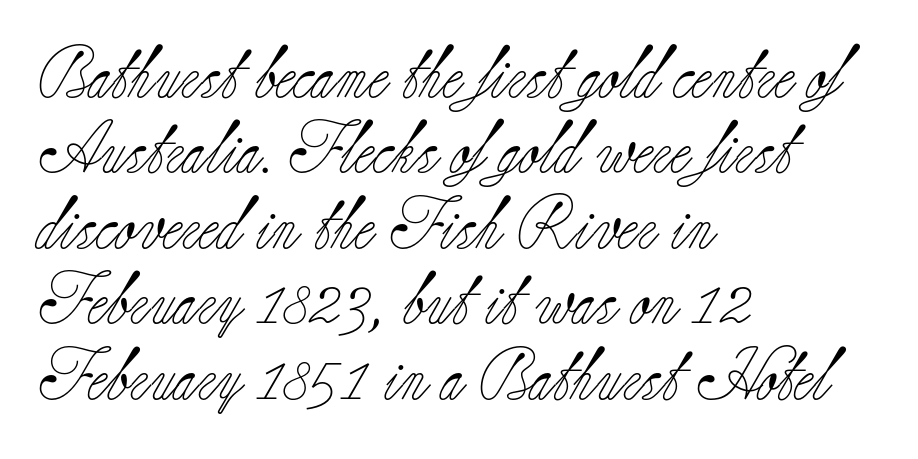
{"serif": "yes", "bold": "no", "weight": "light", "width": "normal", "stroke_contrast": "low", "x_height": "small", "monospaced": "no", "underline": "no", "align": "left", "line_spacing": "normal", "line_spacing_ratio": 1.45, "letter_spacing": "normal", "letter_spacing_em": 0.0, "glyph_px": 52}
